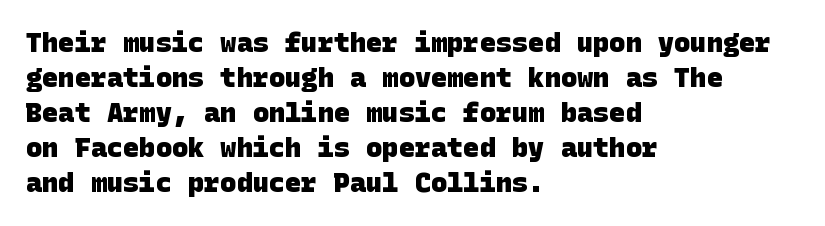
{"bold": "yes", "underline": "no", "align": "left", "line_spacing": "normal", "line_spacing_ratio": 1.3, "letter_spacing": "normal", "letter_spacing_em": 0.0, "glyph_px": 27}
